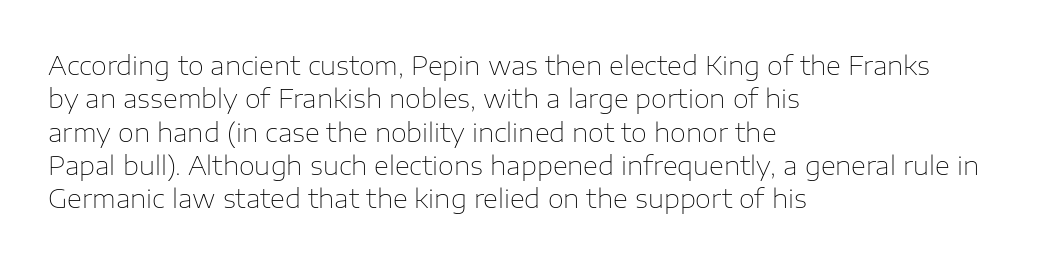
The image shows 26 px text type, upright; set left-aligned, normal line spacing (1.28x), normal letter spacing, not underlined.
